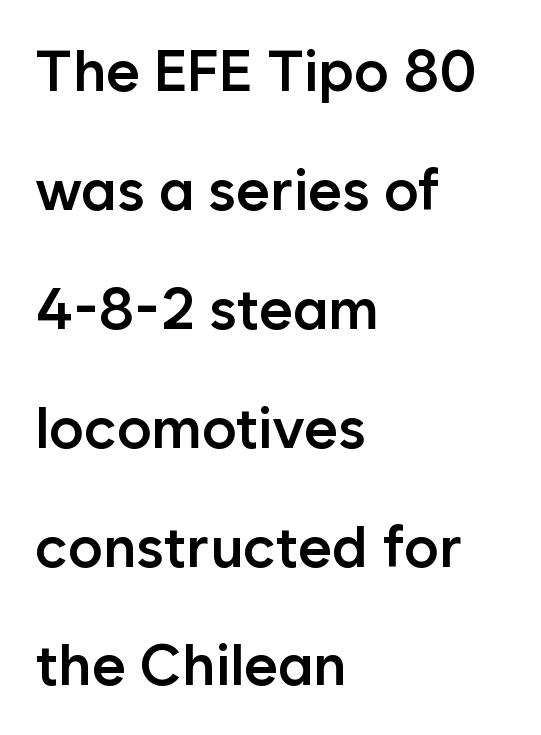
The type is set solid horizontally, with unmodified tracking. Successive baselines arrive slowly, with a big drop between each. You can tell from the bare stems that sans-serif type was used. Left-aligned paragraph, ragged on the right. Clear beneath every line of the passage. The face used here is proportionally spaced, like ordinary book or web type.
